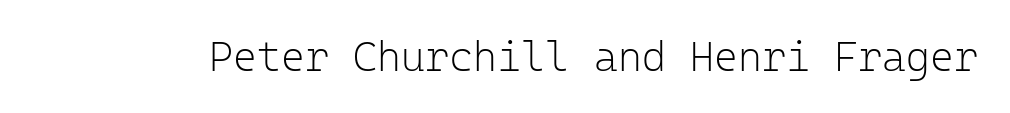
{"serif": "no", "italic": "no", "bold": "no", "weight": "light", "width": "normal", "stroke_contrast": "low", "x_height": "medium", "monospaced": "yes", "underline": "no", "letter_spacing": "normal", "letter_spacing_em": 0.0, "glyph_px": 41}
